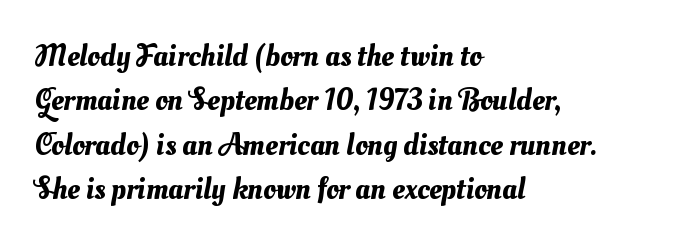
The letters advance in unequal steps, a hallmark of proportional type. Does extra space separate the letters? No, they use regular spacing. The area under the type is left untouched. The ragged edge is on the right, which tells us the setting is flush left. A typesetter would call this leading conventional body-copy spacing.
